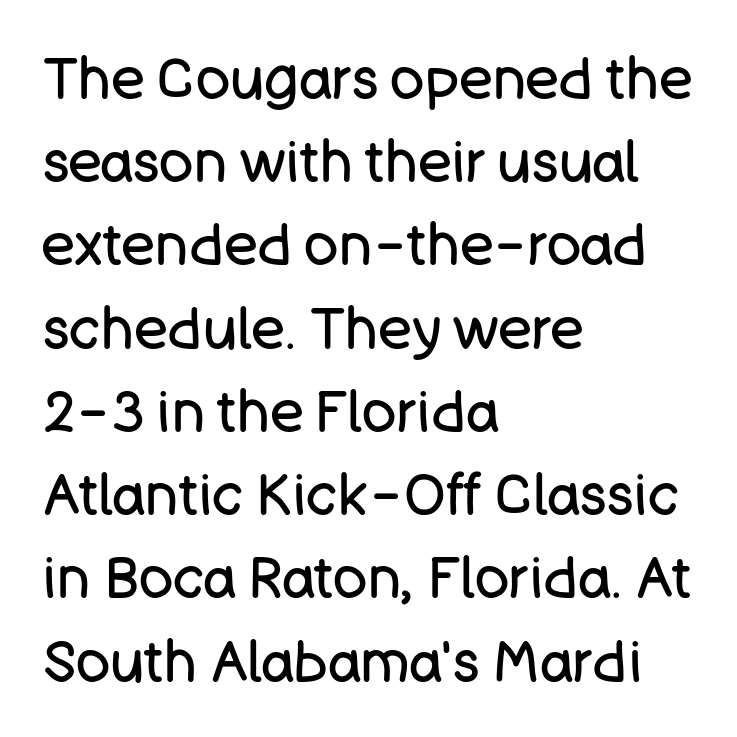
The image shows 57 px regular-weight sans-serif type, upright; set left-aligned, normal line spacing (1.46x), normal letter spacing, not underlined; low stroke contrast and a large x-height.
